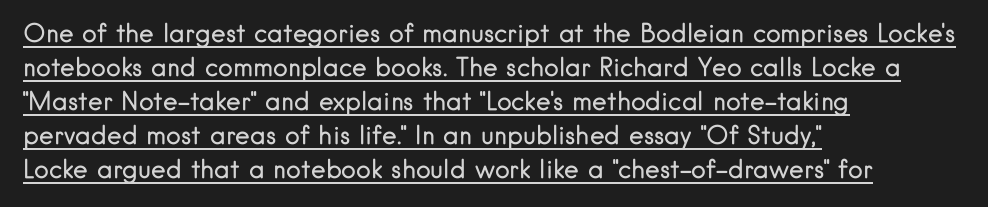
{"italic": "no", "bold": "no", "underline": "yes", "align": "left", "line_spacing": "normal", "line_spacing_ratio": 1.36, "letter_spacing": "normal", "letter_spacing_em": 0.0, "glyph_px": 25}
